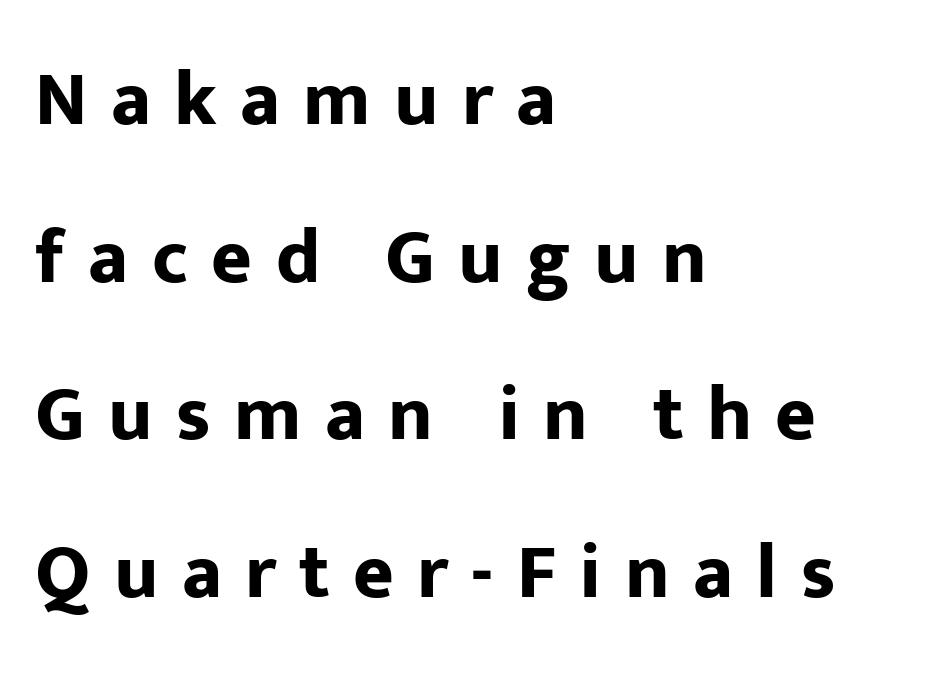
The image shows 78 px bold sans-serif type, upright; set left-aligned, loose line spacing (2.02x), unusually wide letter spacing (+0.3 em), not underlined; low stroke contrast and a medium x-height.
